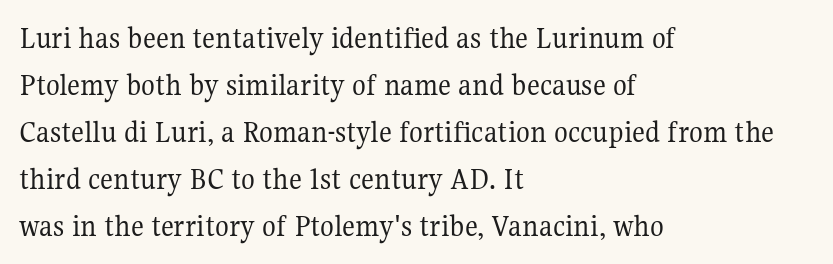
Looks like regular typesetting: each glyph gets only the width it needs. The line-height multiplier appears to be the usual default. The letters sit at their default tracking, neither squeezed nor spread. No word sits above an underline. No extra ink here — the face is not bold. When letters stand straight like this, we call the style roman or upright.
